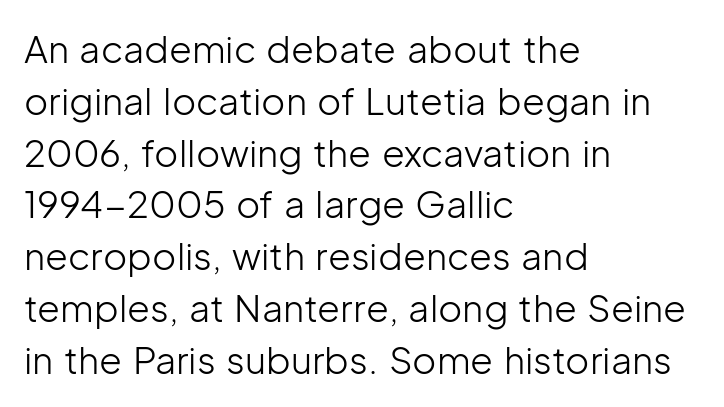
Q: Is the text bold? A: No.
Q: Is the text italic (slanted)? A: No, it is upright.
Q: Is the typeface a serif or a sans-serif typeface? A: Sans-serif.
Q: Is the text underlined? A: No.
Q: How is the paragraph aligned? A: Left-aligned.
Q: Is the spacing between letters normal or unusually wide? A: Normal.
Q: Is the spacing between lines tight, normal or loose? A: Normal.
Q: Width (condensed, normal, or wide)? A: Normal.
Q: Stroke contrast? A: Low.
Q: x-height? A: Medium.
Q: Monospaced? A: No.
